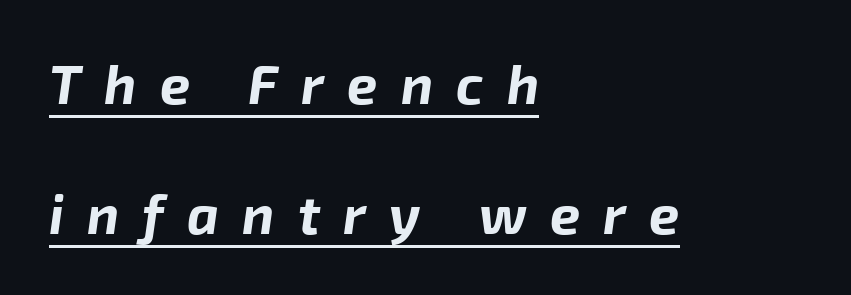
{"italic": "yes", "lean": "right", "slant_degrees": 8, "bold": "yes", "weight": "bold", "width": "normal", "stroke_contrast": "low", "x_height": "medium", "monospaced": "no", "underline": "yes", "align": "left", "line_spacing": "loose", "line_spacing_ratio": 2.41, "letter_spacing": "wide", "letter_spacing_em": 0.43, "glyph_px": 54}
